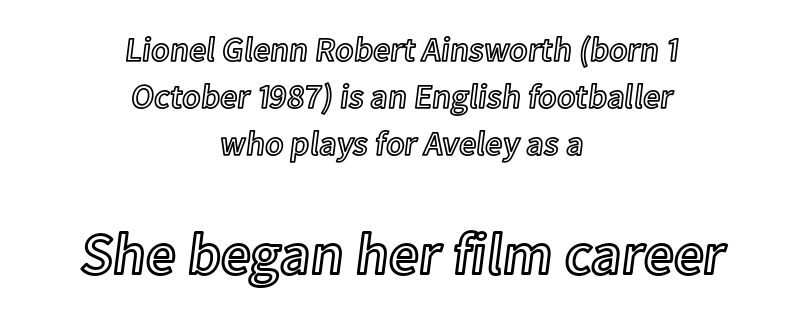
Q: Is the text italic (slanted)? A: Yes.
Q: Is the text underlined? A: No.
Q: How is the paragraph aligned? A: Centered.
Q: Is the spacing between letters normal or unusually wide? A: Normal.
Q: Is the spacing between lines tight, normal or loose? A: Normal.
Q: Which block of text is set in a larger size, the first (top) or the second (bottom)? A: The second (bottom) one.
Q: Width (condensed, normal, or wide)? A: Normal.
Q: x-height? A: Medium.
Q: Monospaced? A: No.
